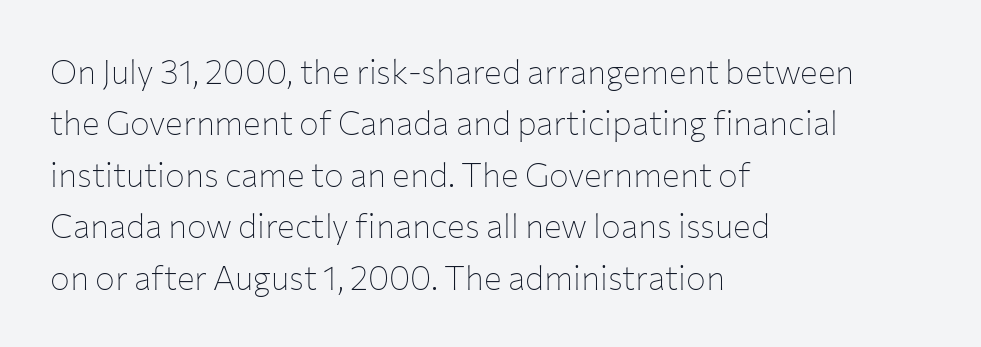
The image shows 33 px thin sans-serif type, upright; set left-aligned, normal line spacing (1.56x), normal letter spacing, not underlined; low stroke contrast and a medium x-height.
